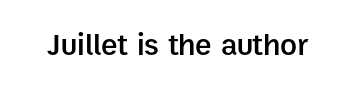
Q: Is the text bold? A: Semi-bold.
Q: Is the text italic (slanted)? A: No, it is upright.
Q: Is the typeface a serif or a sans-serif typeface? A: Sans-serif.
Q: Is the text underlined? A: No.
Q: Is the spacing between letters normal or unusually wide? A: Normal.
Q: Width (condensed, normal, or wide)? A: Normal.
Q: Stroke contrast? A: Low.
Q: x-height? A: Medium.
Q: Monospaced? A: No.
